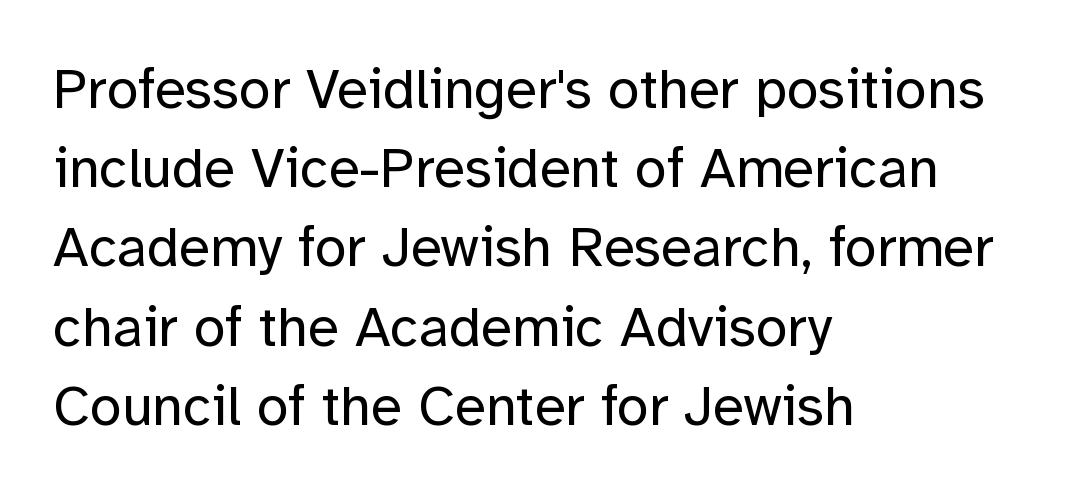
{"serif": "no", "italic": "no", "bold": "no", "weight": "regular", "width": "normal", "stroke_contrast": "low", "x_height": "medium", "monospaced": "no", "underline": "no", "align": "left", "line_spacing": "normal", "line_spacing_ratio": 1.39, "letter_spacing": "normal", "letter_spacing_em": 0.0, "glyph_px": 57}
